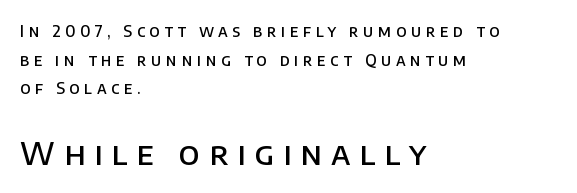
{"serif": "no", "italic": "no", "bold": "semi", "weight": "semibold", "width": "normal", "stroke_contrast": "low", "x_height": "large", "monospaced": "no", "underline": "no", "align": "left", "line_spacing_ratio": 1.79, "letter_spacing": "wide", "letter_spacing_em": 0.28, "larger_block": "second", "size_ratio": 2.0, "glyph_px": 32}
